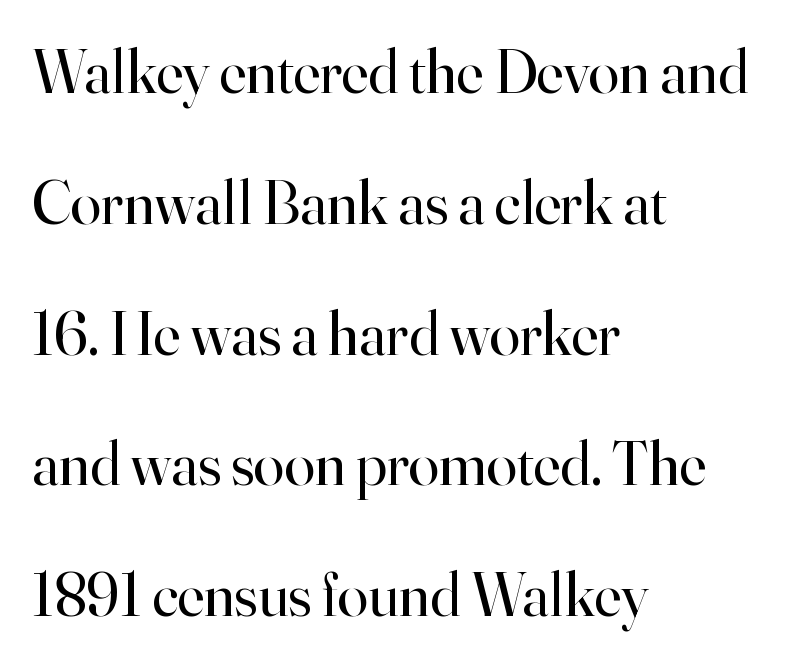
Regarding serifs, this sample has them. Short and long lines alike share a common starting point at left. Stroke thickness stays within the range of a standard reading face or lighter. Rule under the text: the space is simply empty.
